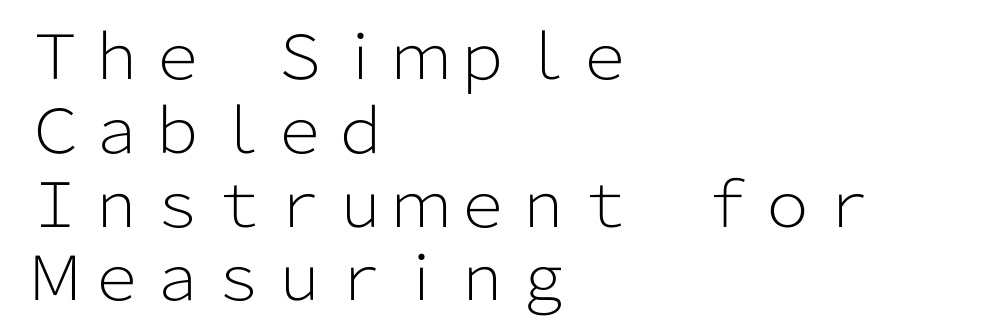
The image shows 61 px light sans-serif type, upright; set left-aligned, line spacing 1.21x, normal letter spacing, not underlined; low stroke contrast and a medium x-height.
